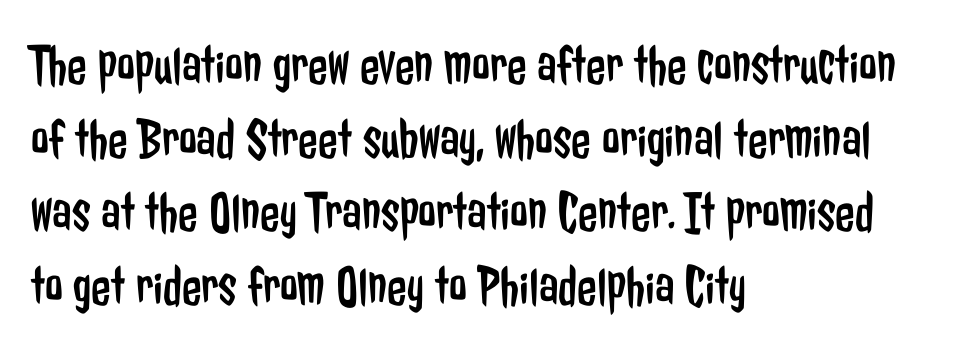
The image shows 57 px regular-weight, condensed sans-serif type, upright; set left-aligned, normal line spacing (1.29x), normal letter spacing, not underlined; low stroke contrast and a medium x-height.
